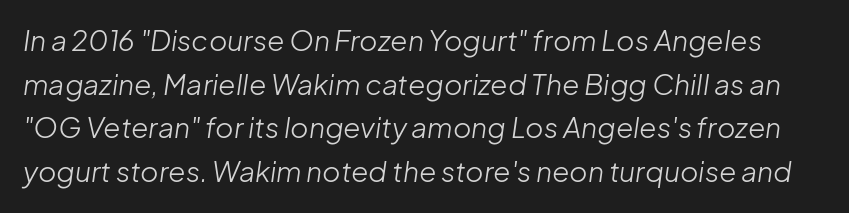
Q: Is the text bold? A: No.
Q: Is the text italic (slanted)? A: Yes, it leans right by about 8 degrees.
Q: Is the text underlined? A: No.
Q: Is the spacing between letters normal or unusually wide? A: Normal.
Q: Is the spacing between lines tight, normal or loose? A: Normal.
Q: Width (condensed, normal, or wide)? A: Normal.
Q: Stroke contrast? A: Low.
Q: x-height? A: Medium.
Q: Monospaced? A: No.
